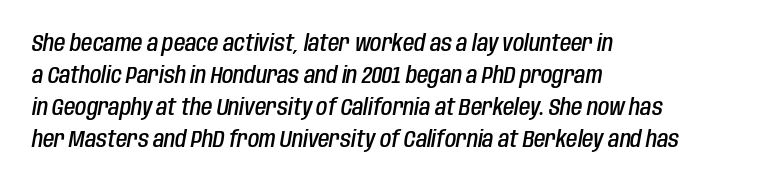
{"italic": "yes", "lean": "right", "slant_degrees": 10, "bold": "semi", "underline": "no", "align": "left", "line_spacing": "normal", "line_spacing_ratio": 1.39, "letter_spacing": "normal", "letter_spacing_em": 0.0, "glyph_px": 23}
